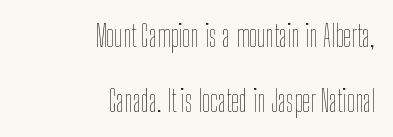
The image shows 29 px thin, condensed type, upright; set right-aligned, loose line spacing (2.23x), normal letter spacing, not underlined; low stroke contrast and a medium x-height.
